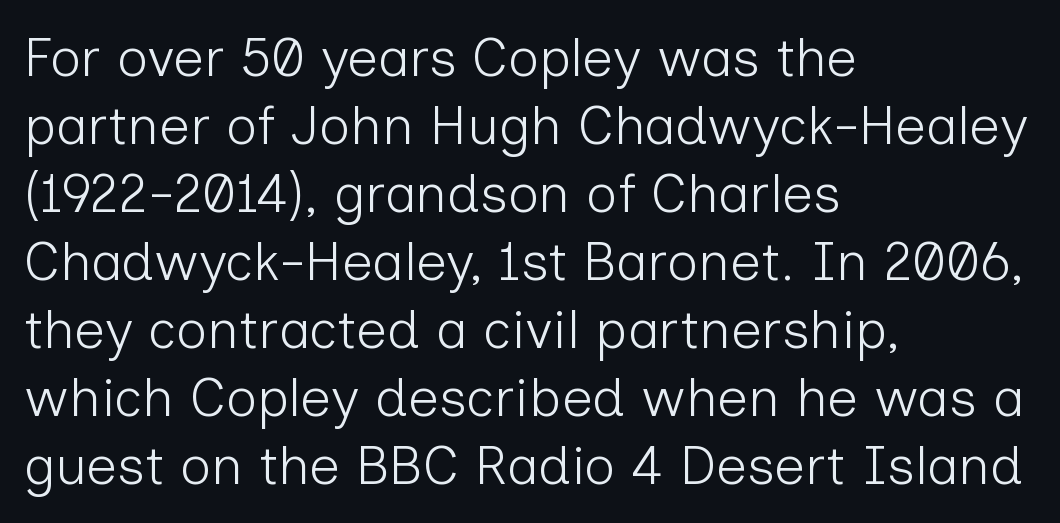
The image shows 54 px light sans-serif type, upright; set left-aligned, normal line spacing (1.26x), normal letter spacing, not underlined; low stroke contrast and a medium x-height.
